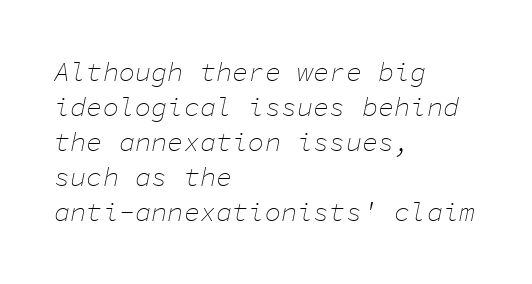
Has an underline been added? It has not. The rendering keeps characters at their native spacing. Vertically, the passage feels balanced, rows spaced as you'd expect. Designer's note — italics engaged. Weight class: somewhere from thin through regular. This sample is left-justified, so line endings fall wherever the words run out.
